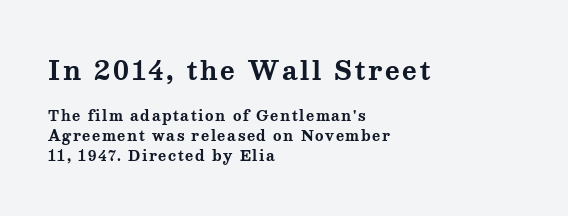
Q: Is the text bold? A: Yes.
Q: Is the text italic (slanted)? A: No, it is upright.
Q: Is the text underlined? A: No.
Q: How is the paragraph aligned? A: Left-aligned.
Q: Is the spacing between lines tight, normal or loose? A: Normal.
Q: Which block of text is set in a larger size, the first (top) or the second (bottom)? A: The first (top) one.
